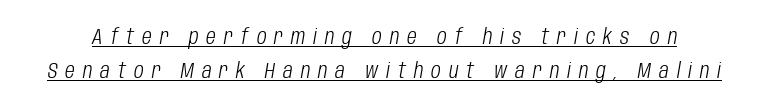
This is oblique type, the kind used for emphasis or titles. Words appear elongated and porous because spacing is wide. Each stroke keeps to a modest, everyday thickness or less. Students, observe: this is what conventionally led text looks like. This rendering features underlined lettering.
